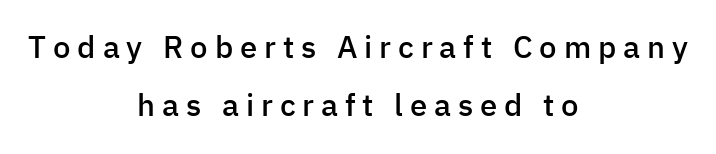
{"serif": "no", "italic": "no", "bold": "semi", "weight": "semibold", "width": "normal", "stroke_contrast": "low", "x_height": "medium", "monospaced": "no", "underline": "no", "align": "center", "line_spacing_ratio": 1.88, "letter_spacing": "wide", "letter_spacing_em": 0.22, "glyph_px": 31}
